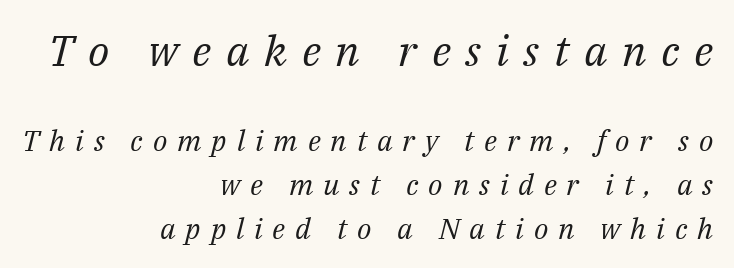
The image shows 43 px regular-weight serif type, italic (leaning right); set right-aligned, normal line spacing (1.52x), unusually wide letter spacing (+0.34 em), not underlined; the first (top) block is 1.48x larger; medium stroke contrast and a medium x-height.
